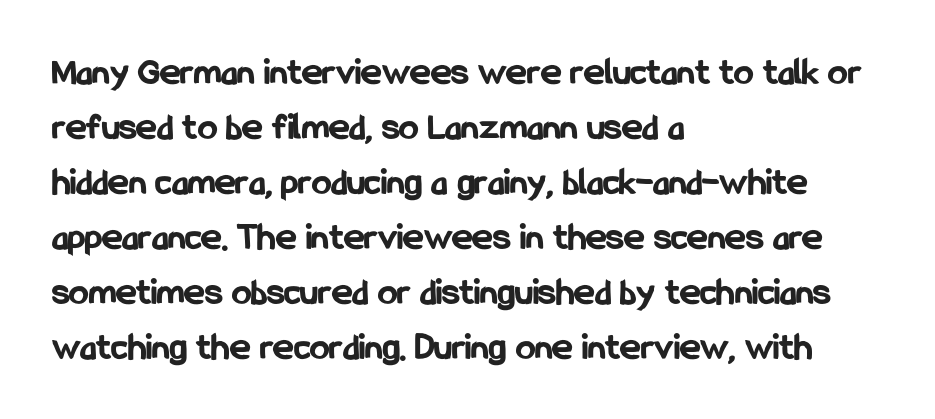
Q: Is the text bold? A: Yes.
Q: Is the text italic (slanted)? A: No, it is upright.
Q: Is the typeface a serif or a sans-serif typeface? A: Sans-serif.
Q: Is the text underlined? A: No.
Q: How is the paragraph aligned? A: Left-aligned.
Q: Is the spacing between letters normal or unusually wide? A: Normal.
Q: Is the spacing between lines tight, normal or loose? A: Normal.
Q: Width (condensed, normal, or wide)? A: Condensed.
Q: Stroke contrast? A: Low.
Q: x-height? A: Medium.
Q: Monospaced? A: No.
